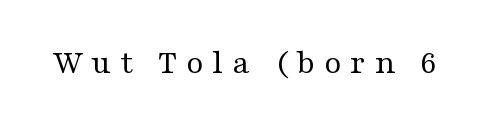
Every character sits straight up, as roman type does. The line texture is sparse and dotted thanks to wide tracking. A typesetter would call this proportional, since set widths differ per character. No extra ink here — the face is not bold.
